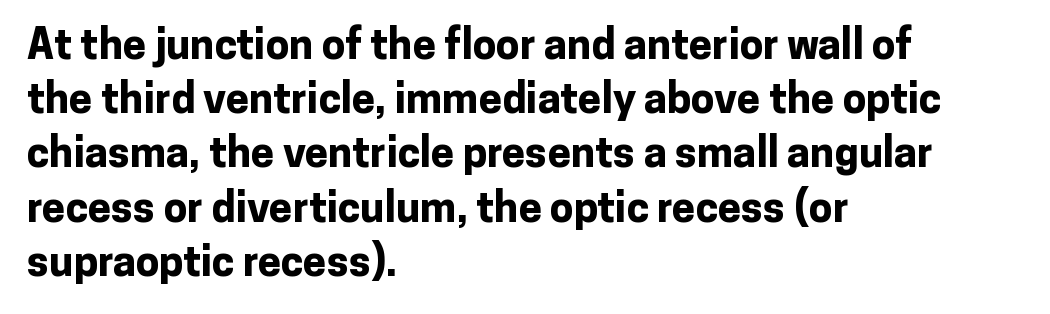
Q: Is the text bold? A: Yes.
Q: Is the text italic (slanted)? A: No, it is upright.
Q: Is the typeface a serif or a sans-serif typeface? A: Sans-serif.
Q: Is the text underlined? A: No.
Q: How is the paragraph aligned? A: Left-aligned.
Q: Is the spacing between letters normal or unusually wide? A: Normal.
Q: Is the spacing between lines tight, normal or loose? A: Normal.
Q: Width (condensed, normal, or wide)? A: Normal.
Q: Stroke contrast? A: Low.
Q: x-height? A: Medium.
Q: Monospaced? A: No.
